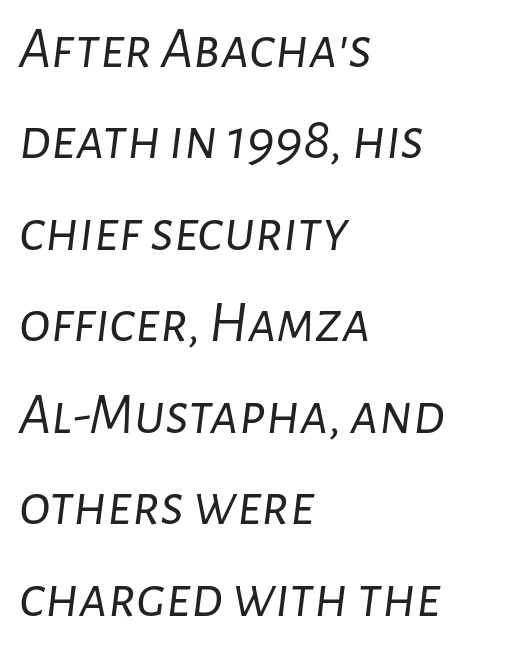
The image shows 59 px light type, italic (leaning right); set left-aligned, normal line spacing (1.55x), normal letter spacing, not underlined; low stroke contrast and a medium x-height.
